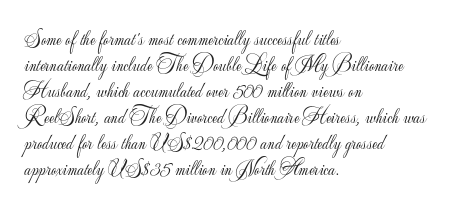
Q: Is the text bold? A: No.
Q: Is the text italic (slanted)? A: Yes.
Q: Is the text underlined? A: No.
Q: How is the paragraph aligned? A: Left-aligned.
Q: Is the spacing between letters normal or unusually wide? A: Normal.
